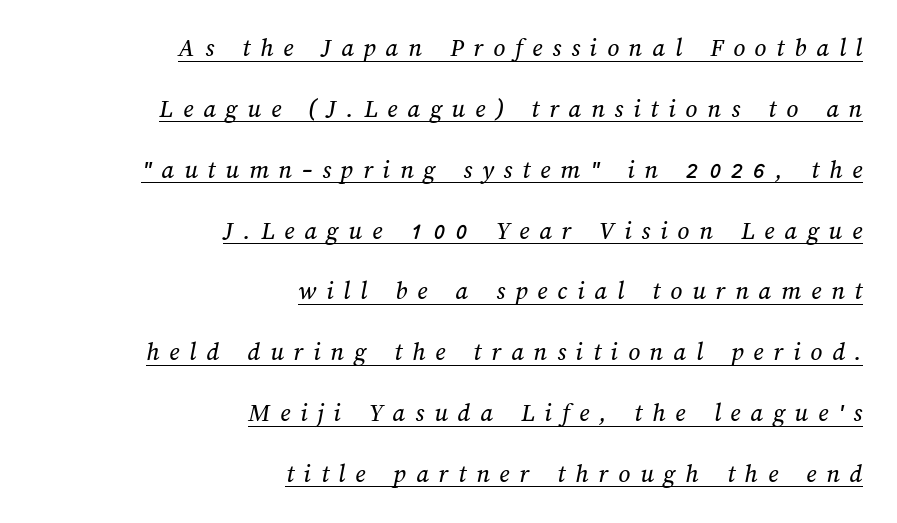
Q: Is the text underlined? A: Yes.
Q: How is the paragraph aligned? A: Right-aligned.
Q: Is the spacing between letters normal or unusually wide? A: Unusually wide.
Q: Is the spacing between lines tight, normal or loose? A: Loose.
